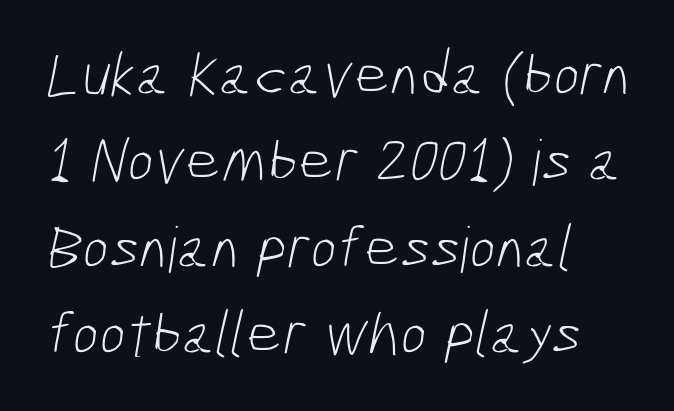
A bare baseline throughout the passage. Do the characters align in a grid? No, the font is proportional. Layout note: lines flush left. The rendering keeps characters at their native spacing. The designer went with a sans here, leaving each stem footless.
